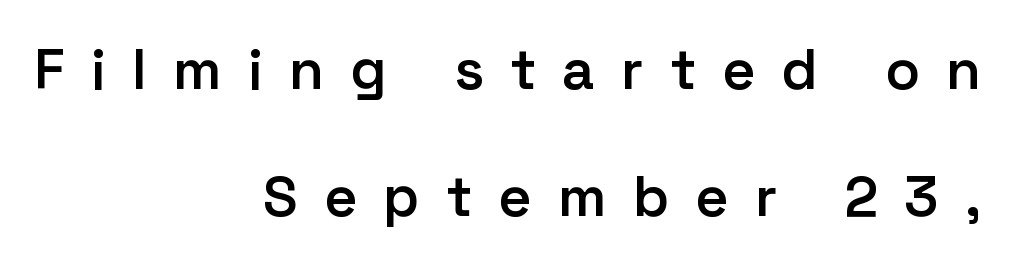
Q: Is the text bold? A: Semi-bold.
Q: Is the text italic (slanted)? A: No, it is upright.
Q: Is the typeface a serif or a sans-serif typeface? A: Sans-serif.
Q: Is the text underlined? A: No.
Q: How is the paragraph aligned? A: Right-aligned.
Q: Is the spacing between letters normal or unusually wide? A: Unusually wide.
Q: Is the spacing between lines tight, normal or loose? A: Loose.
Q: Width (condensed, normal, or wide)? A: Normal.
Q: Stroke contrast? A: Low.
Q: x-height? A: Medium.
Q: Monospaced? A: No.
